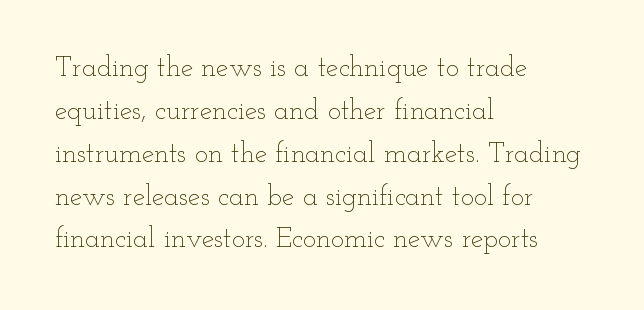
{"italic": "no", "bold": "no", "weight": "thin", "width": "wide", "stroke_contrast": "low", "x_height": "small", "monospaced": "no", "underline": "no", "align": "left", "line_spacing": "normal", "line_spacing_ratio": 1.53, "letter_spacing": "normal", "letter_spacing_em": 0.0, "glyph_px": 28}
